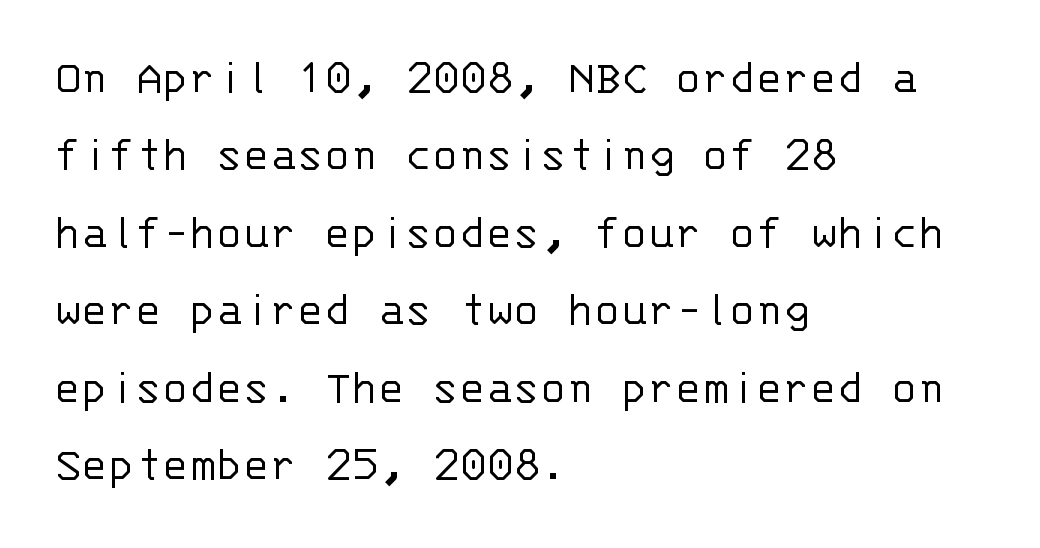
{"serif": "no", "italic": "no", "bold": "no", "weight": "light", "width": "normal", "stroke_contrast": "low", "x_height": "large", "monospaced": "yes", "underline": "no", "align": "left", "line_spacing": "normal", "line_spacing_ratio": 1.55, "letter_spacing": "normal", "letter_spacing_em": 0.0, "glyph_px": 50}
